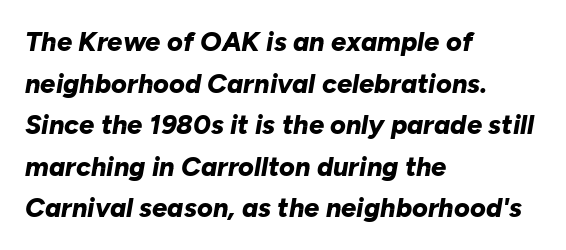
Q: Is the text bold? A: Yes.
Q: Is the text italic (slanted)? A: Yes, it leans right by about 10 degrees.
Q: Is the text underlined? A: No.
Q: How is the paragraph aligned? A: Left-aligned.
Q: Is the spacing between letters normal or unusually wide? A: Normal.
Q: Is the spacing between lines tight, normal or loose? A: Normal.
